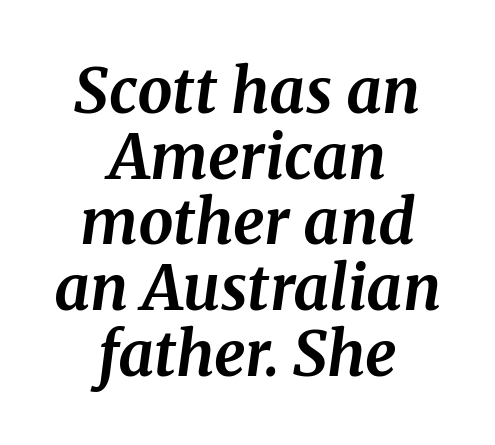
{"serif": "yes", "italic": "yes", "lean": "right", "slant_degrees": 8, "bold": "yes", "weight": "bold", "width": "normal", "stroke_contrast": "medium", "x_height": "medium", "monospaced": "no", "underline": "no", "align": "center", "line_spacing": "tight", "line_spacing_ratio": 1.06, "letter_spacing": "normal", "letter_spacing_em": 0.0, "glyph_px": 62}
